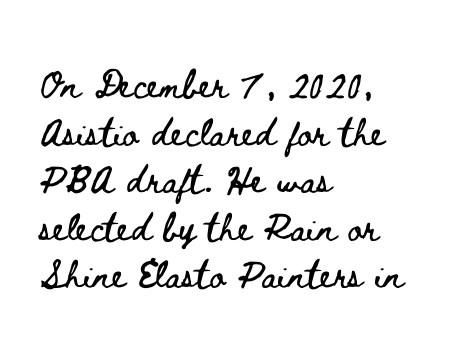
The letters advance in unequal steps, a hallmark of proportional type. Leading: standard. Observe the ordinary spacing: letters are neighbours, not strangers. Horizontally, the lines are justified to the leading edge only. The glyphs are unaccompanied by any horizontal stroke below them.
